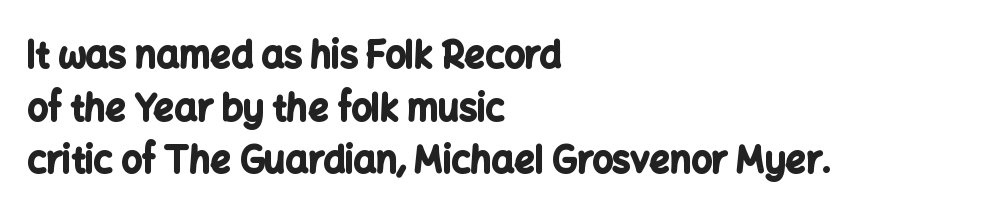
Evenly set lines give the paragraph a standard silhouette. Note: no serifs on the glyphs. The axis of the letterforms is exactly vertical. The typesetter chose a ragged-right arrangement here. Descenders hang freely into open space. A full-strength bold gives these letters their thick strokes.
